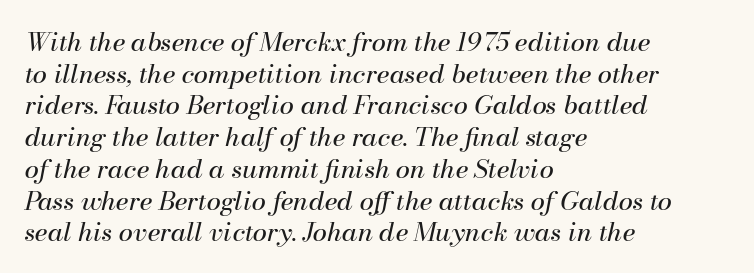
Q: Is the text bold? A: No.
Q: Is the text italic (slanted)? A: Yes, it leans right by about 13 degrees.
Q: Is the text underlined? A: No.
Q: How is the paragraph aligned? A: Left-aligned.
Q: Is the spacing between letters normal or unusually wide? A: Normal.
